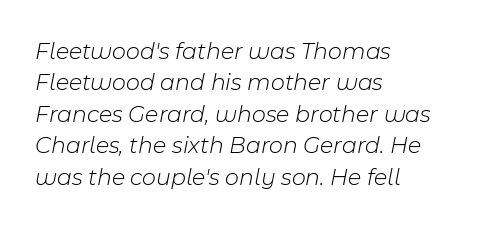
The image shows 24 px text type, italic (leaning right); set left-aligned, normal line spacing (1.31x), normal letter spacing, not underlined.
